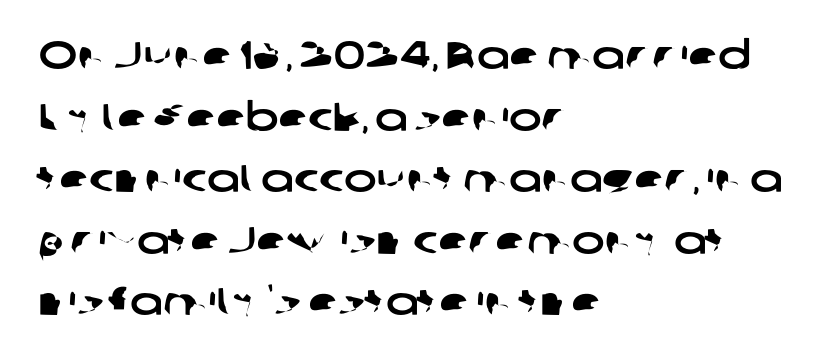
Q: Is the typeface a serif or a sans-serif typeface? A: Sans-serif.
Q: Is the text underlined? A: No.
Q: How is the paragraph aligned? A: Left-aligned.
Q: Is the spacing between letters normal or unusually wide? A: Normal.
Q: Is the spacing between lines tight, normal or loose? A: Normal.
Q: Width (condensed, normal, or wide)? A: Wide.
Q: Stroke contrast? A: Low.
Q: x-height? A: Medium.
Q: Monospaced? A: No.
